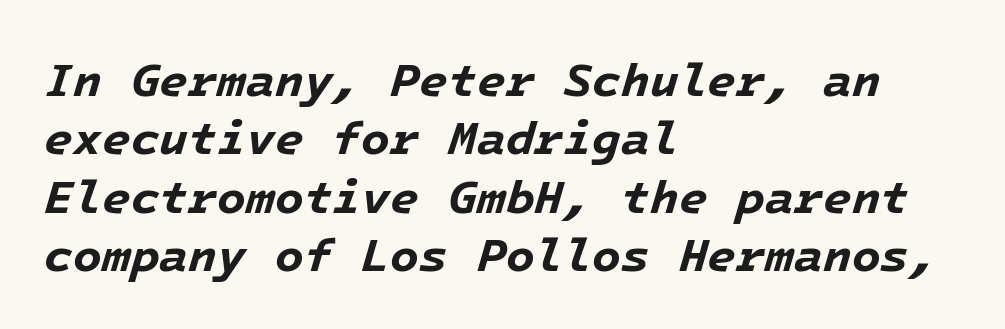
Q: Is the text bold? A: Yes.
Q: Is the text italic (slanted)? A: Yes, it leans right by about 16 degrees.
Q: Is the text underlined? A: No.
Q: How is the paragraph aligned? A: Left-aligned.
Q: Is the spacing between letters normal or unusually wide? A: Normal.
Q: Width (condensed, normal, or wide)? A: Normal.
Q: Stroke contrast? A: Low.
Q: x-height? A: Medium.
